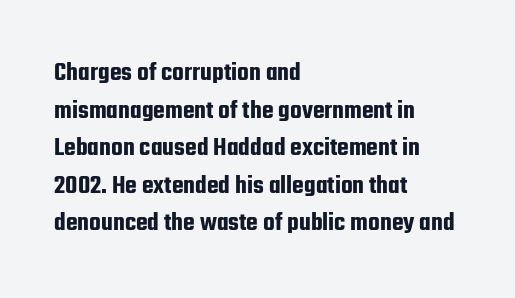
The image shows 27 px text type, upright; set left-aligned, normal line spacing (1.39x), normal letter spacing, not underlined.
